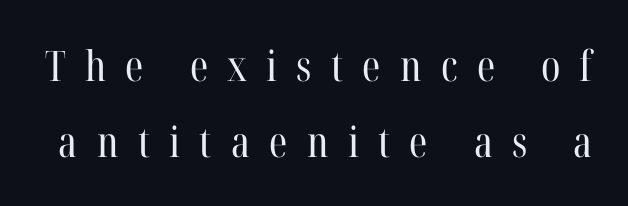
Observe the serifs anchoring each vertical stroke in this sample. The line texture is sparse and dotted thanks to wide tracking. Vertical stems look standard width or narrower in stroke. Just letters on the line, the space beneath them empty.
